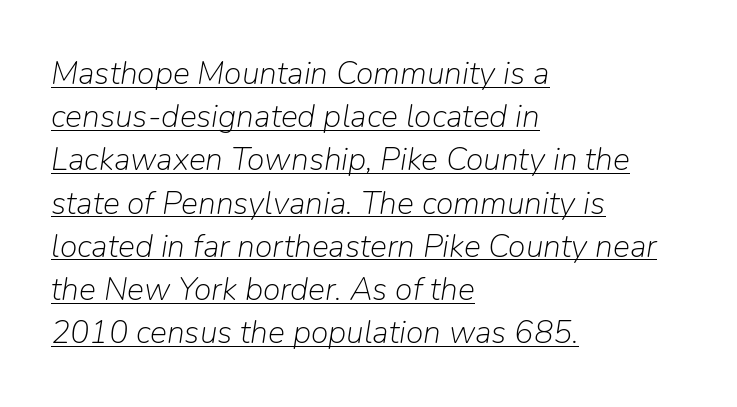
The image shows 32 px light type, italic (leaning right); set left-aligned, normal line spacing (1.35x), normal letter spacing, underlined; low stroke contrast and a medium x-height.
